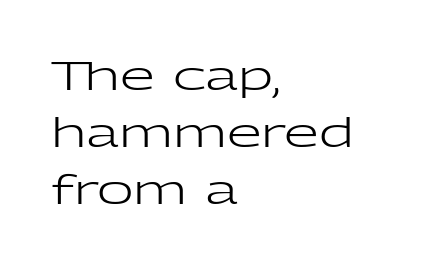
Q: Is the text bold? A: No.
Q: Is the text italic (slanted)? A: No, it is upright.
Q: Is the typeface a serif or a sans-serif typeface? A: Sans-serif.
Q: Is the text underlined? A: No.
Q: How is the paragraph aligned? A: Left-aligned.
Q: Is the spacing between letters normal or unusually wide? A: Normal.
Q: Is the spacing between lines tight, normal or loose? A: Normal.
Q: Width (condensed, normal, or wide)? A: Wide.
Q: Stroke contrast? A: Low.
Q: x-height? A: Medium.
Q: Monospaced? A: No.
